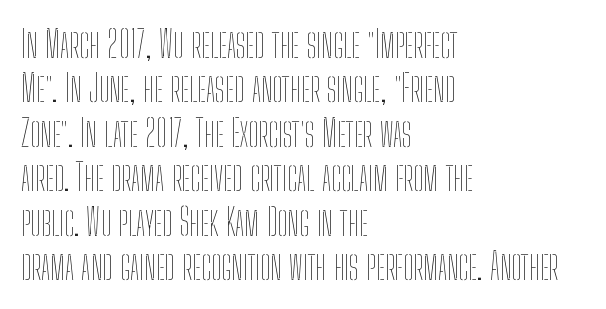
{"italic": "no", "bold": "no", "weight": "thin", "width": "condensed", "stroke_contrast": "low", "x_height": "medium", "monospaced": "no", "underline": "no", "align": "left", "line_spacing_ratio": 1.2, "letter_spacing": "normal", "letter_spacing_em": 0.0, "glyph_px": 37}
